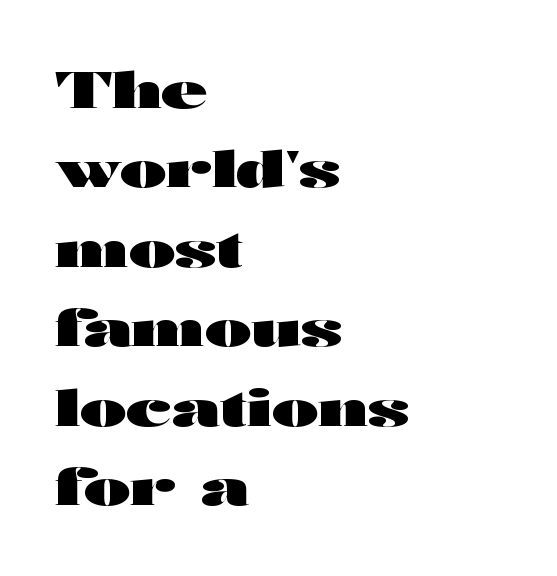
{"italic": "no", "bold": "yes", "weight": "heavy", "width": "wide", "stroke_contrast": "high", "x_height": "medium", "monospaced": "no", "underline": "no", "align": "left", "line_spacing": "normal", "line_spacing_ratio": 1.59, "letter_spacing": "normal", "letter_spacing_em": 0.0, "glyph_px": 50}
